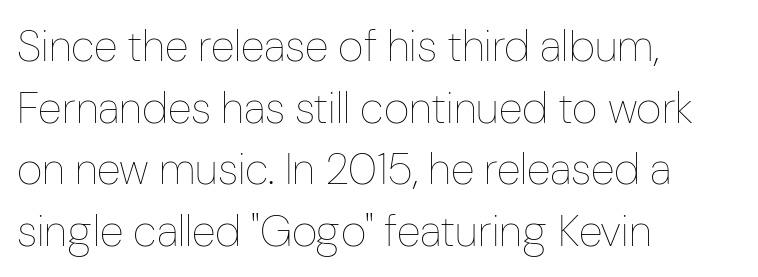
Q: Is the text bold? A: No.
Q: Is the text italic (slanted)? A: No, it is upright.
Q: Is the text underlined? A: No.
Q: How is the paragraph aligned? A: Left-aligned.
Q: Is the spacing between letters normal or unusually wide? A: Normal.
Q: Is the spacing between lines tight, normal or loose? A: Normal.
Q: Width (condensed, normal, or wide)? A: Condensed.
Q: Stroke contrast? A: Low.
Q: x-height? A: Medium.
Q: Monospaced? A: No.
